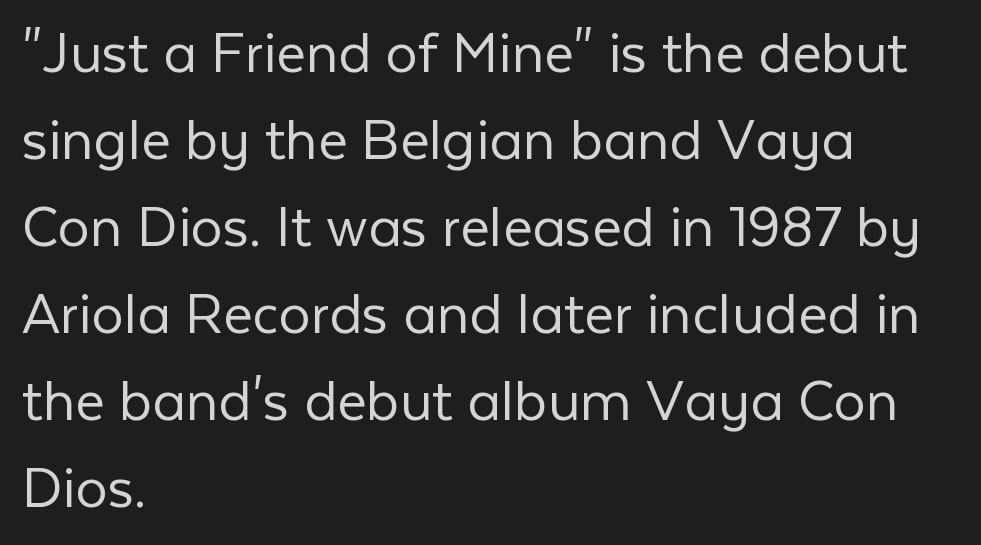
{"serif": "no", "italic": "no", "bold": "no", "weight": "light", "width": "normal", "stroke_contrast": "low", "x_height": "medium", "monospaced": "no", "underline": "no", "align": "left", "line_spacing": "normal", "line_spacing_ratio": 1.36, "letter_spacing": "normal", "letter_spacing_em": 0.0, "glyph_px": 64}
